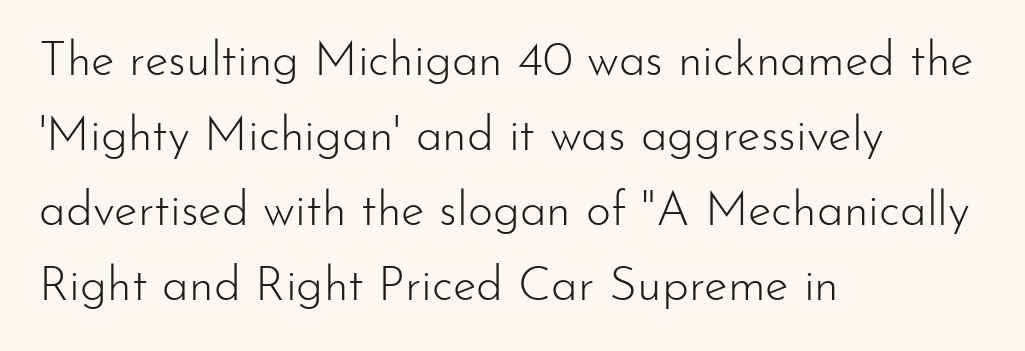
Think standard paragraph weight, or any step lighter than that. Is this a fixed-width face? No — the glyphs have proportional, varying widths. Words appear dense and cohesive because spacing is normal. Examine the stroke ends and you'll find no serifs. These lines were composed using upright roman letters. This rendering uses left alignment, leaving the right contour irregular.
